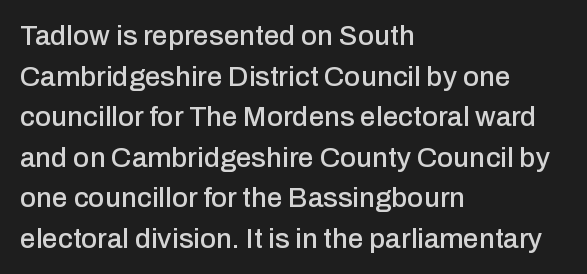
{"serif": "no", "italic": "no", "width": "normal", "stroke_contrast": "low", "x_height": "medium", "monospaced": "no", "underline": "no", "align": "left", "line_spacing": "normal", "line_spacing_ratio": 1.45, "letter_spacing": "normal", "letter_spacing_em": 0.0, "glyph_px": 28}
